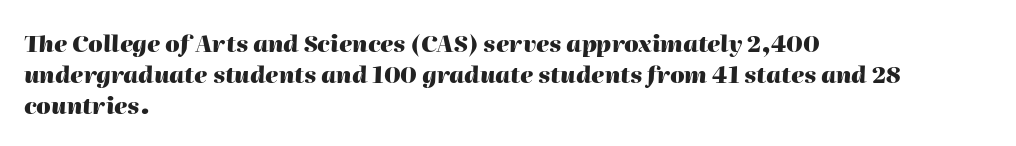
Q: Is the text bold? A: Yes.
Q: Is the text italic (slanted)? A: Yes, it leans right by about 2 degrees.
Q: Is the text underlined? A: No.
Q: How is the paragraph aligned? A: Left-aligned.
Q: Is the spacing between letters normal or unusually wide? A: Normal.
Q: Is the spacing between lines tight, normal or loose? A: Normal.
